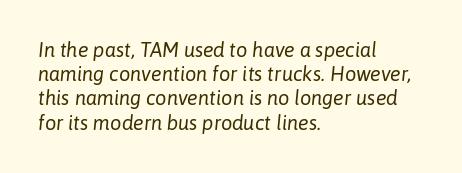
Where is the straight margin? On the left. Characters are canted at an angle relative to the baseline's perpendicular. Unbolded letterforms with no extra heft. The passage shown is not underscored anywhere. Standard letterfit; no display-style spreading of the glyphs.
